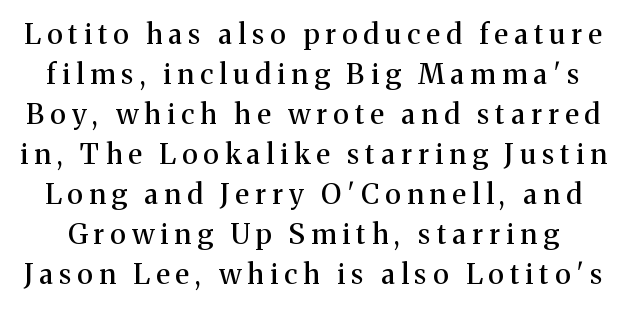
{"serif": "yes", "italic": "no", "width": "normal", "stroke_contrast": "medium", "x_height": "medium", "monospaced": "no", "underline": "no", "line_spacing": "normal", "line_spacing_ratio": 1.43, "letter_spacing": "wide", "letter_spacing_em": 0.22, "glyph_px": 28}
